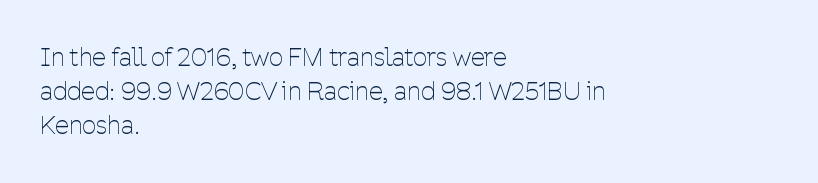
Q: Is the text bold? A: No.
Q: Is the text italic (slanted)? A: No, it is upright.
Q: Is the text underlined? A: No.
Q: How is the paragraph aligned? A: Left-aligned.
Q: Is the spacing between letters normal or unusually wide? A: Normal.
Q: Is the spacing between lines tight, normal or loose? A: Normal.
